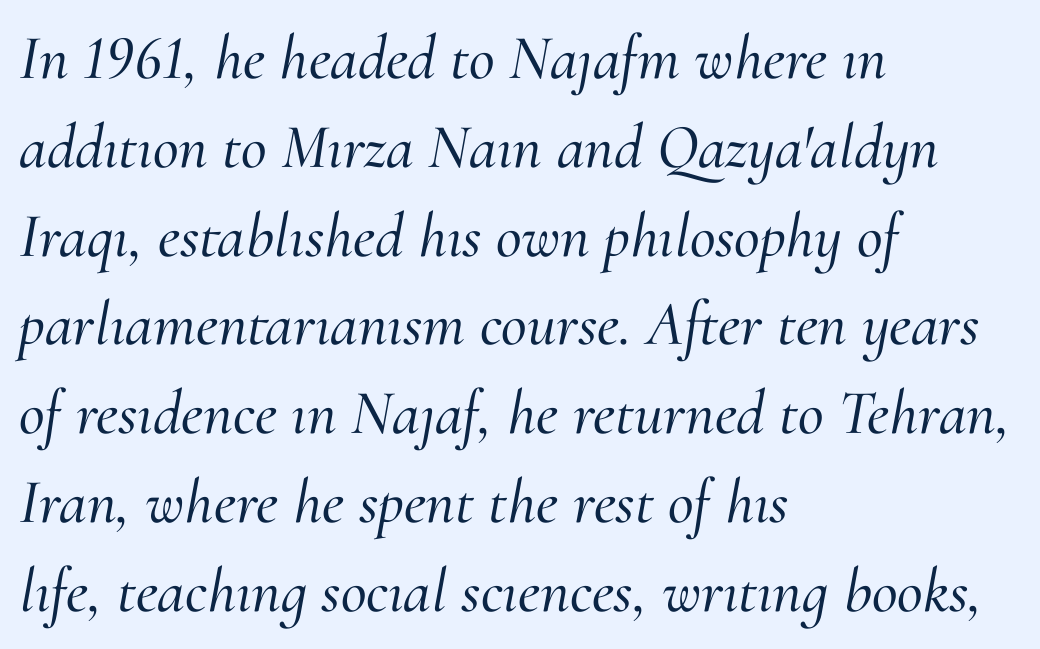
Standard letterfit; no display-style spreading of the glyphs. An italicized treatment has been applied to the whole sample. Serifs: yes, visible at the terminals of the letterforms. The rendering uses natural spacing where letterforms have individual widths. The rendering anchors every line to the left-hand side.
